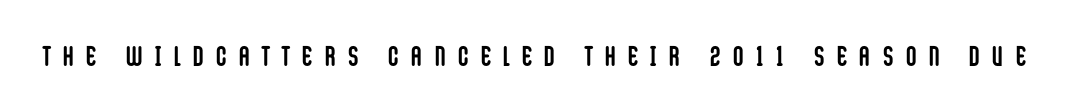
The gaps between neighbouring characters are conspicuously large. Anything drawn beneath the words? Only blank space. Every character sits straight up, as roman type does. Chunky letters — that's bold for sure.
